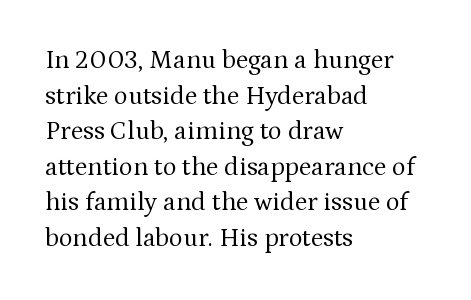
The image shows 26 px text type, upright; set left-aligned, normal line spacing (1.37x), normal letter spacing, not underlined.
